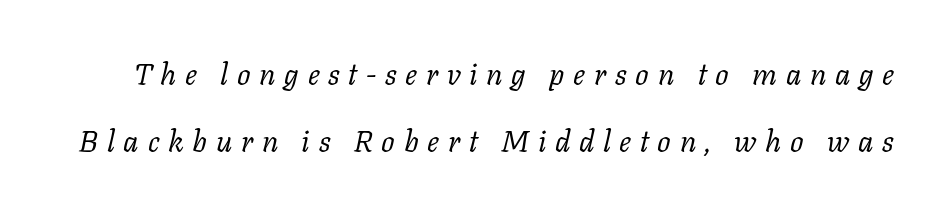
Letterform terminals end in serifs throughout the passage. Plain, unruled lines of type. Line spacing here is loose. Is this a heavy cut? Hardly; it is regular or lighter. Someone cranked the tracking dial way up on this one. The letters advance in unequal steps, a hallmark of proportional type.
